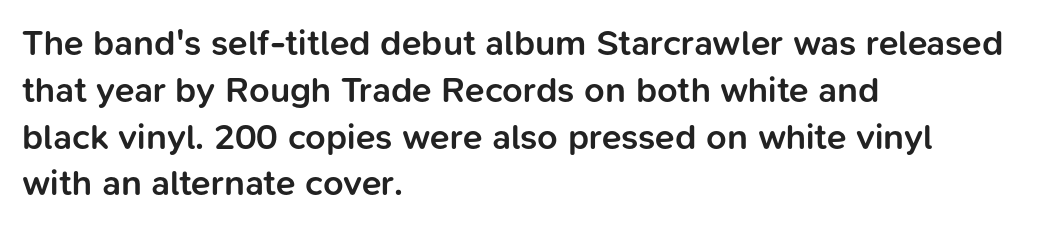
Q: Is the text bold? A: Semi-bold.
Q: Is the text italic (slanted)? A: No, it is upright.
Q: Is the typeface a serif or a sans-serif typeface? A: Sans-serif.
Q: Is the text underlined? A: No.
Q: How is the paragraph aligned? A: Left-aligned.
Q: Is the spacing between letters normal or unusually wide? A: Normal.
Q: Is the spacing between lines tight, normal or loose? A: Normal.
Q: Width (condensed, normal, or wide)? A: Normal.
Q: Stroke contrast? A: Low.
Q: x-height? A: Medium.
Q: Monospaced? A: No.
